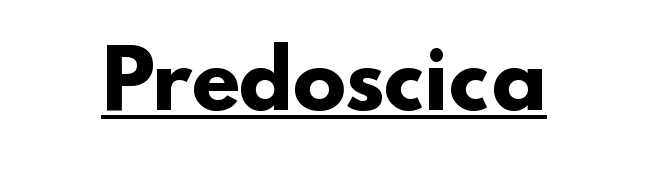
Q: Is the text bold? A: Yes.
Q: Is the typeface a serif or a sans-serif typeface? A: Sans-serif.
Q: Is the text underlined? A: Yes.
Q: Is the spacing between letters normal or unusually wide? A: Normal.
Q: Width (condensed, normal, or wide)? A: Normal.
Q: Stroke contrast? A: Low.
Q: x-height? A: Small.
Q: Monospaced? A: No.
